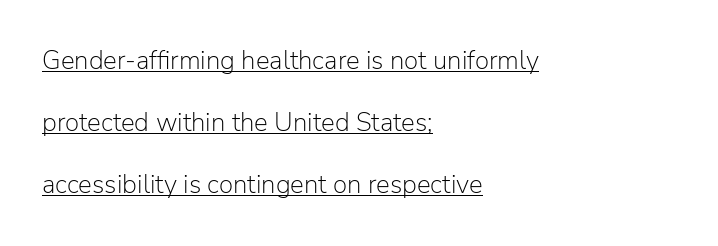
Compared with typical body copy, the letter spacing here is the same. The ragged edge is on the right, which tells us the setting is flush left. These lines stand farther apart than default settings would place them. These characters rest on top of a visible drawn line. This reads as an unemphasized weight, regular at the heaviest. You can tell it's not italic because the verticals are truly vertical.
